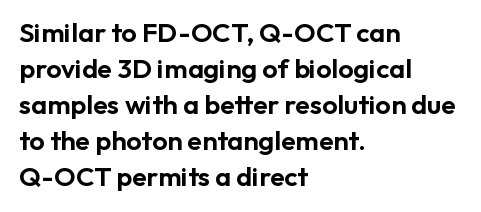
The image shows 27 px text type, upright; set left-aligned, normal line spacing (1.33x), normal letter spacing, not underlined.
